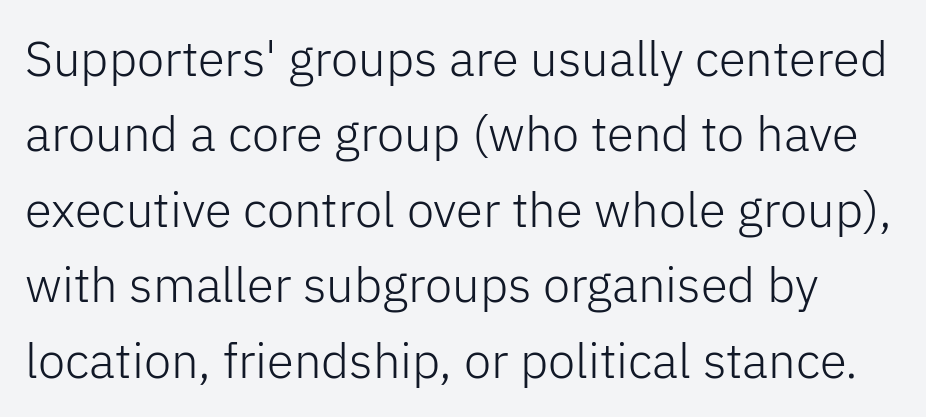
Quick note: interline space is typical. You can tell from the bare stems that sans-serif type was used. Vertical strokes here are truly vertical. Spacing verdict: proportional, widths tailored to each character. What stands out about the letter spacing? Nothing — it is the standard amount. No chunkiness to these letters — they're not bold.
